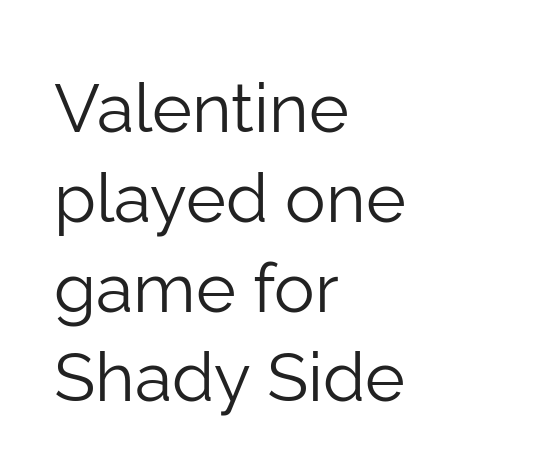
Q: Is the text bold? A: No.
Q: Is the text italic (slanted)? A: No, it is upright.
Q: Is the typeface a serif or a sans-serif typeface? A: Sans-serif.
Q: Is the text underlined? A: No.
Q: How is the paragraph aligned? A: Left-aligned.
Q: Is the spacing between letters normal or unusually wide? A: Normal.
Q: Is the spacing between lines tight, normal or loose? A: Normal.
Q: Width (condensed, normal, or wide)? A: Normal.
Q: Stroke contrast? A: Low.
Q: x-height? A: Medium.
Q: Monospaced? A: No.
